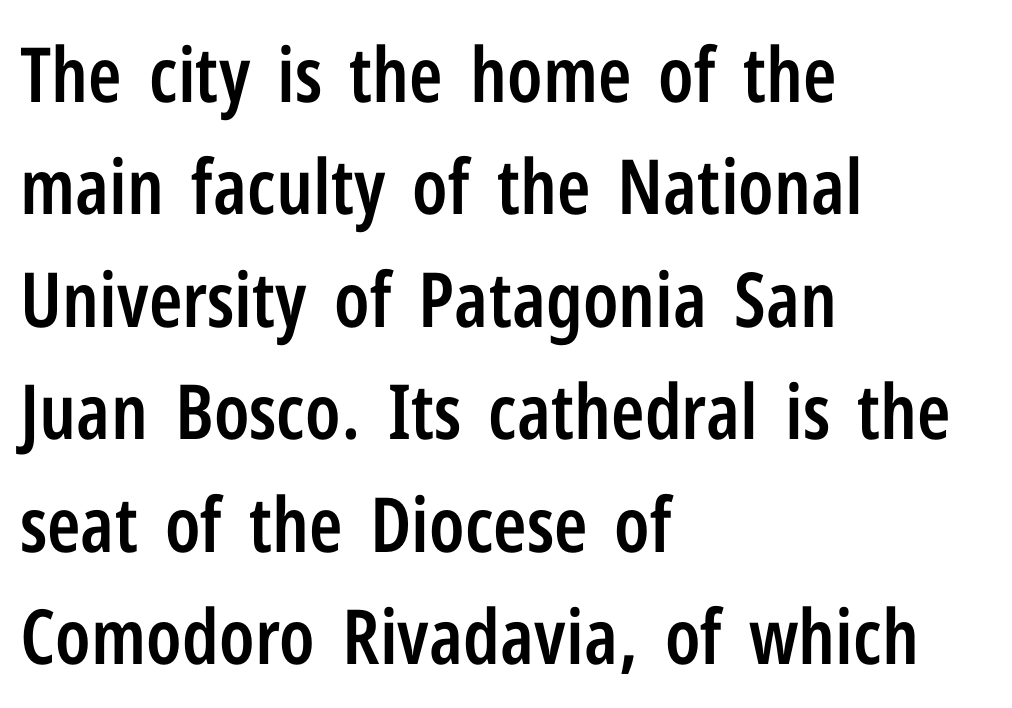
The tracking reads as untouched default to a designer's eye. Every character sits straight up, as roman type does. The passage shown is typeset with a sans-serif family. Students, observe: this is what conventionally led text looks like. Is this a fixed-width face? No — the glyphs have proportional, varying widths.
